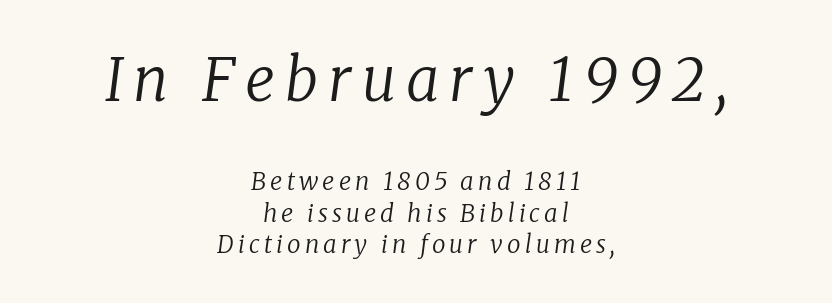
Q: Is the text bold? A: No.
Q: Is the text italic (slanted)? A: Yes, it leans right by about 8 degrees.
Q: Is the typeface a serif or a sans-serif typeface? A: Serif.
Q: Is the text underlined? A: No.
Q: How is the paragraph aligned? A: Centered.
Q: Is the spacing between lines tight, normal or loose? A: Normal.
Q: Which block of text is set in a larger size, the first (top) or the second (bottom)? A: The first (top) one.
Q: Width (condensed, normal, or wide)? A: Normal.
Q: Stroke contrast? A: Low.
Q: x-height? A: Medium.
Q: Monospaced? A: No.
